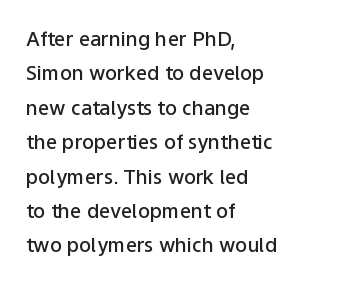
{"italic": "no", "bold": "semi", "underline": "no", "align": "left", "line_spacing_ratio": 1.72, "letter_spacing": "normal", "letter_spacing_em": 0.0, "glyph_px": 20}
